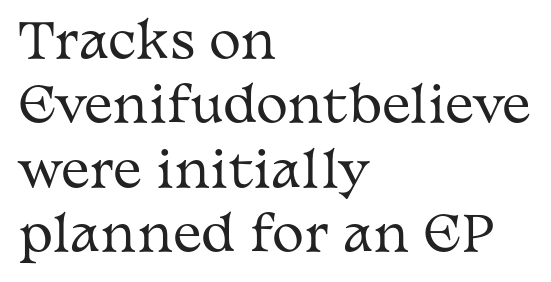
{"serif": "yes", "italic": "no", "bold": "no", "weight": "regular", "width": "wide", "stroke_contrast": "medium", "x_height": "medium", "monospaced": "no", "underline": "no", "align": "left", "line_spacing": "normal", "line_spacing_ratio": 1.34, "letter_spacing": "normal", "letter_spacing_em": 0.0, "glyph_px": 48}
